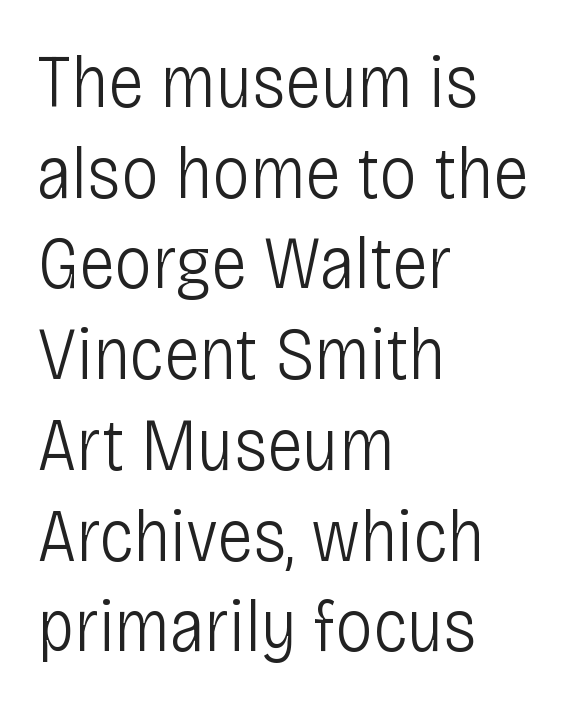
The image shows 75 px light, condensed sans-serif type, upright; set left-aligned, line spacing 1.21x, normal letter spacing, not underlined; low stroke contrast and a large x-height.
